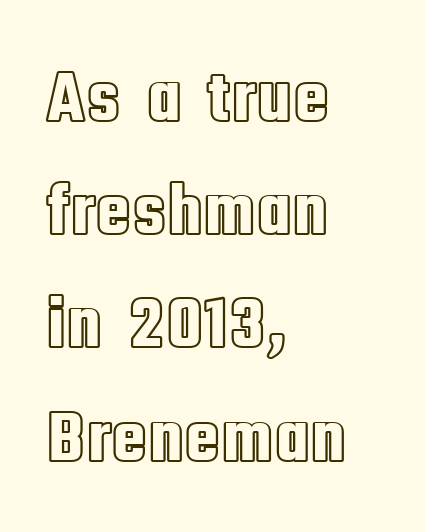
The image shows 74 px condensed type, upright; set left-aligned, normal line spacing (1.53x), normal letter spacing, not underlined; a large x-height.
